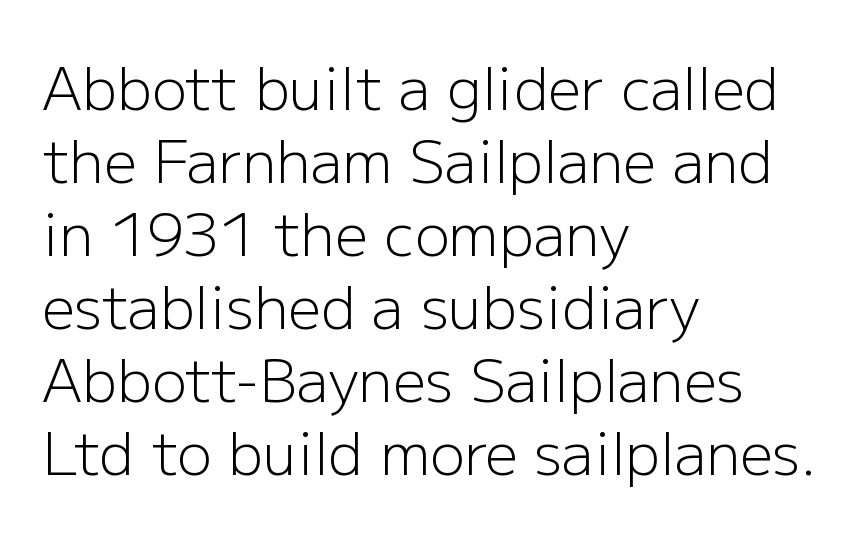
{"serif": "no", "italic": "no", "bold": "no", "weight": "light", "width": "normal", "stroke_contrast": "low", "x_height": "medium", "monospaced": "no", "underline": "no", "align": "left", "line_spacing": "normal", "line_spacing_ratio": 1.26, "letter_spacing": "normal", "letter_spacing_em": 0.0, "glyph_px": 58}
